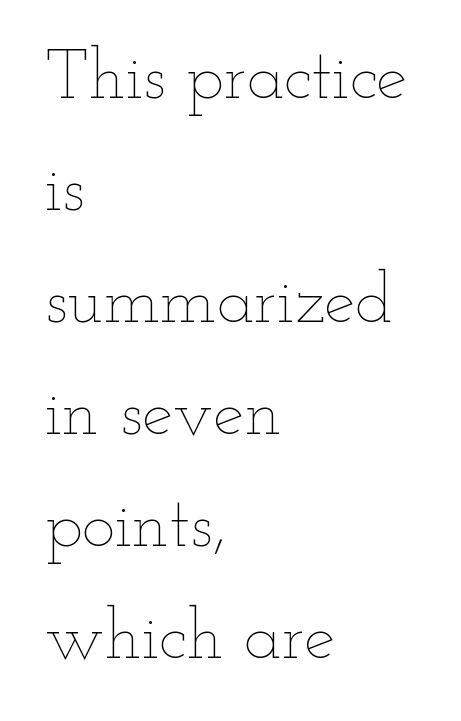
Successive baselines arrive at the customary interval. Short note: letters normally spaced. Casual observation: everything's shoved over to the left. The typesetting does not lean heavy: it is not bold. Looks like regular typesetting: each glyph gets only the width it needs. When letters stand straight like this, we call the style roman or upright.
